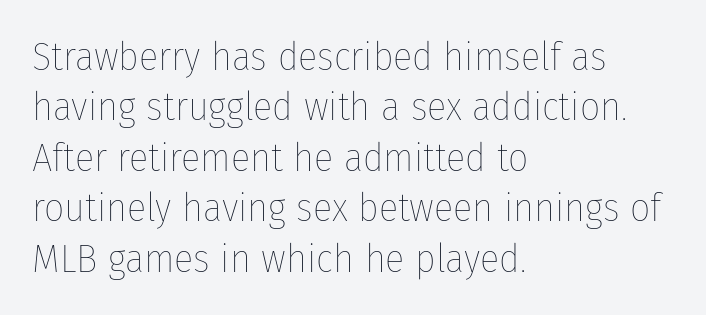
The image shows 40 px thin, condensed type, upright; set left-aligned, normal line spacing (1.26x), normal letter spacing, not underlined; low stroke contrast and a medium x-height.
